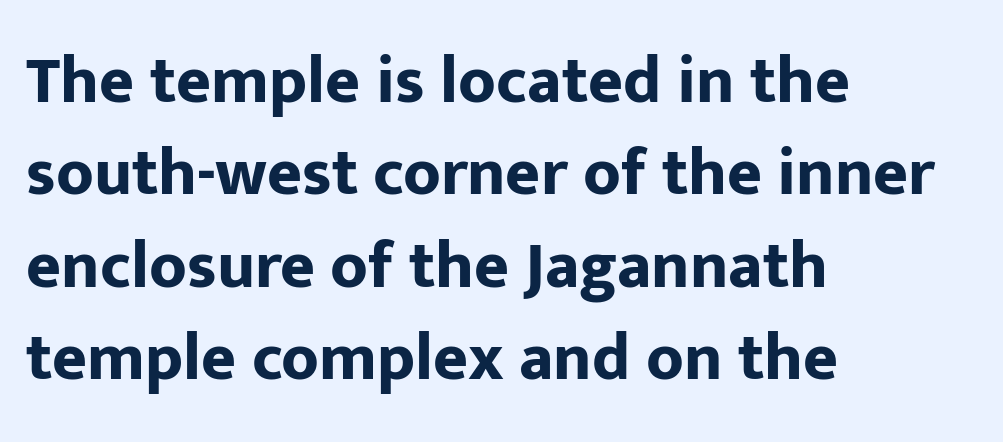
Grotesque or geometric, the face here clearly has no serifs. The paragraph has a hard left edge and a soft right edge. Think of a printed novel: that variable character pitch is what you see here. Unlike italic type, these characters show no tilt at all.
